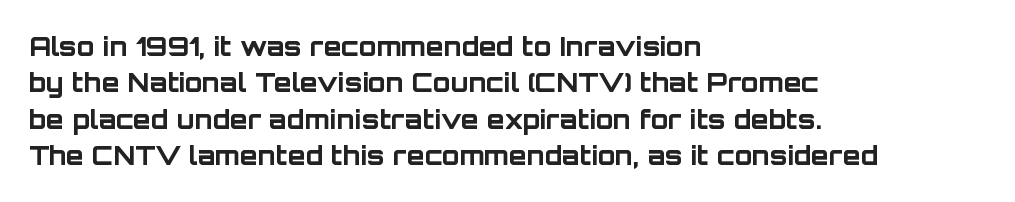
The image shows 26 px bold type, upright; set left-aligned, normal line spacing (1.4x), normal letter spacing, not underlined.
